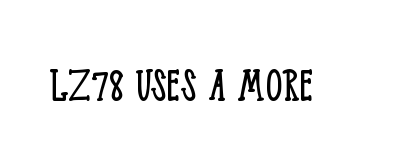
{"serif": "yes", "italic": "no", "bold": "no", "weight": "light", "width": "condensed", "stroke_contrast": "low", "x_height": "large", "monospaced": "no", "underline": "no", "letter_spacing": "normal", "letter_spacing_em": 0.0, "glyph_px": 52}
